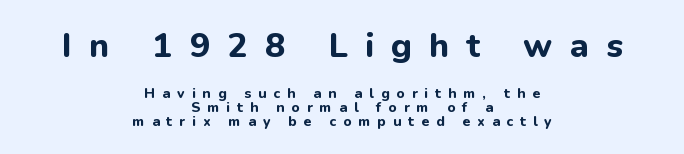
Q: Is the text bold? A: Yes.
Q: Is the text italic (slanted)? A: No, it is upright.
Q: Is the typeface a serif or a sans-serif typeface? A: Sans-serif.
Q: Is the text underlined? A: No.
Q: How is the paragraph aligned? A: Centered.
Q: Is the spacing between letters normal or unusually wide? A: Unusually wide.
Q: Is the spacing between lines tight, normal or loose? A: Tight.
Q: Which block of text is set in a larger size, the first (top) or the second (bottom)? A: The first (top) one.
Q: Width (condensed, normal, or wide)? A: Normal.
Q: Stroke contrast? A: Low.
Q: x-height? A: Medium.
Q: Monospaced? A: No.
